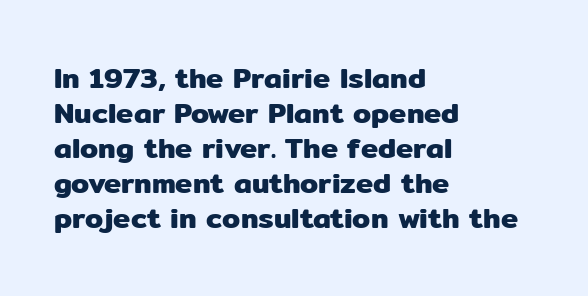
{"serif": "no", "italic": "no", "width": "normal", "stroke_contrast": "low", "x_height": "medium", "monospaced": "no", "underline": "no", "align": "left", "line_spacing_ratio": 1.21, "letter_spacing": "normal", "letter_spacing_em": 0.0, "glyph_px": 29}
